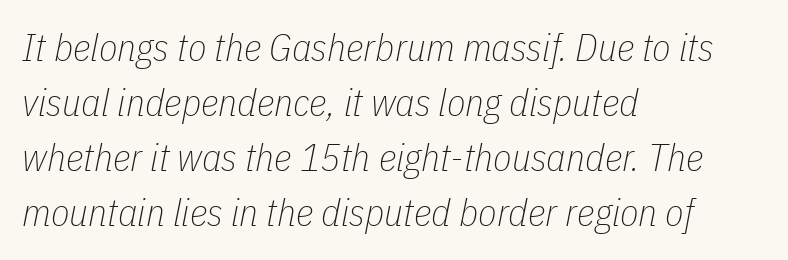
{"italic": "yes", "lean": "right", "slant_degrees": 11, "bold": "no", "weight": "thin", "width": "condensed", "stroke_contrast": "low", "x_height": "medium", "monospaced": "no", "underline": "no", "align": "left", "line_spacing": "normal", "line_spacing_ratio": 1.45, "letter_spacing": "normal", "letter_spacing_em": 0.0, "glyph_px": 38}
